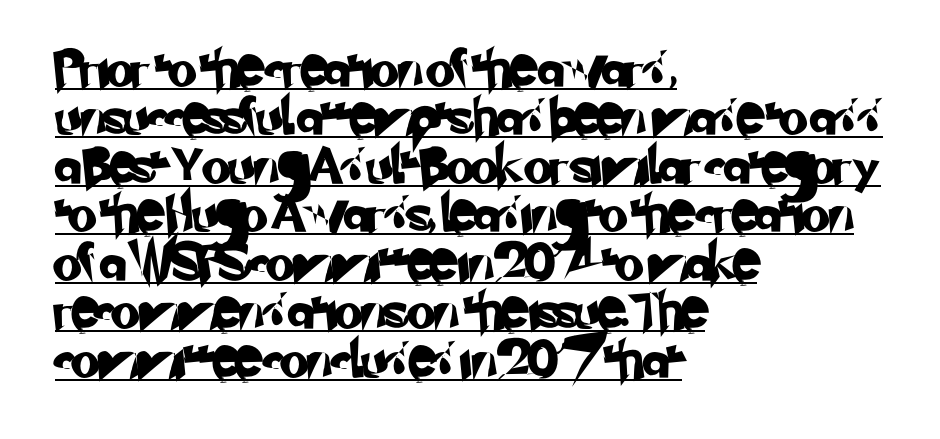
This sample uses a sans-serif face. The letters advance in unequal steps, a hallmark of proportional type. The rendering keeps characters at their native spacing. A classic flush-left, rag-right setting is used for this passage.
